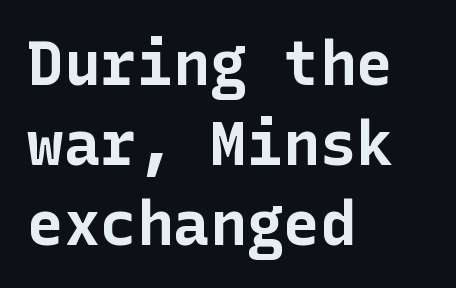
Q: Is the text bold? A: Yes.
Q: Is the text italic (slanted)? A: No, it is upright.
Q: Is the typeface a serif or a sans-serif typeface? A: Sans-serif.
Q: Is the text underlined? A: No.
Q: How is the paragraph aligned? A: Left-aligned.
Q: Is the spacing between letters normal or unusually wide? A: Normal.
Q: Is the spacing between lines tight, normal or loose? A: Normal.
Q: Width (condensed, normal, or wide)? A: Normal.
Q: Stroke contrast? A: Low.
Q: x-height? A: Medium.
